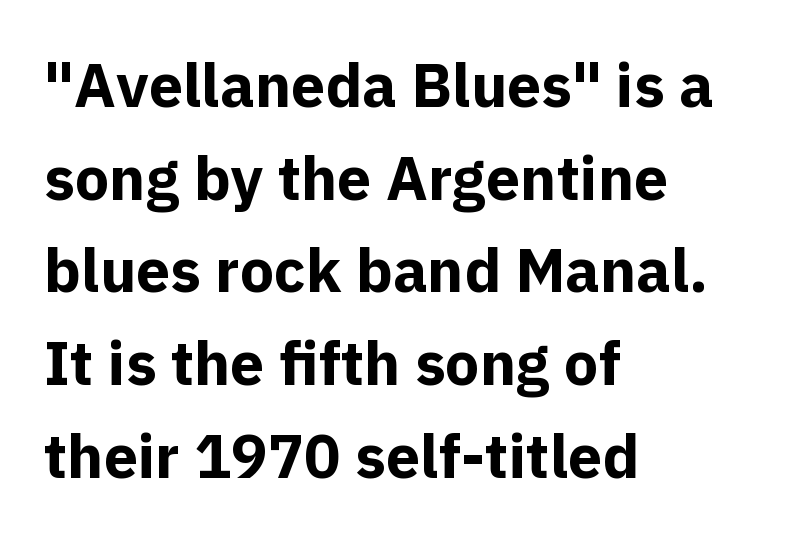
Emphasis by weight is at full strength: bold. Here the designer chose a conventional face with non-uniform glyph widths. The lines are quadded left. Caption: standard tracking, unaltered.
